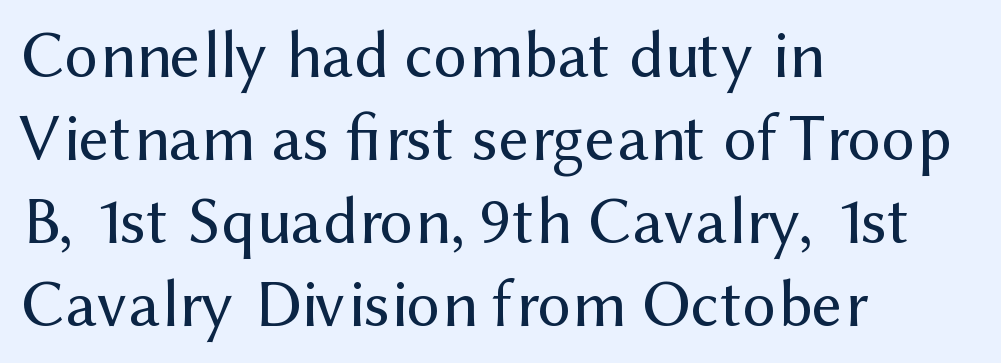
Q: Is the text bold? A: No.
Q: Is the text italic (slanted)? A: No, it is upright.
Q: Is the typeface a serif or a sans-serif typeface? A: Sans-serif.
Q: Is the text underlined? A: No.
Q: How is the paragraph aligned? A: Left-aligned.
Q: Is the spacing between letters normal or unusually wide? A: Normal.
Q: Width (condensed, normal, or wide)? A: Normal.
Q: Stroke contrast? A: Medium.
Q: x-height? A: Medium.
Q: Monospaced? A: No.
